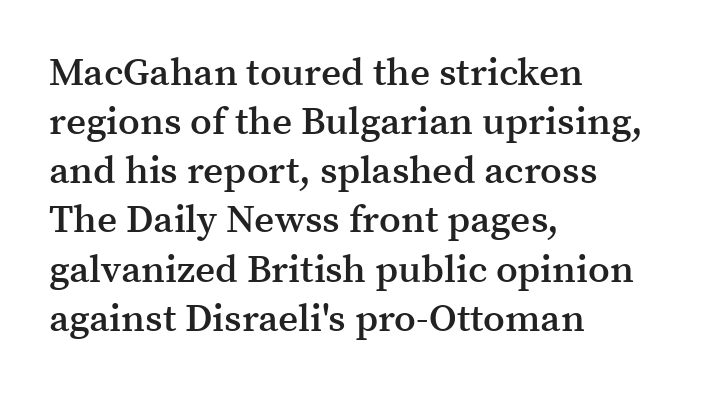
Q: Is the text bold? A: Semi-bold.
Q: Is the text italic (slanted)? A: No, it is upright.
Q: Is the typeface a serif or a sans-serif typeface? A: Serif.
Q: Is the text underlined? A: No.
Q: How is the paragraph aligned? A: Left-aligned.
Q: Is the spacing between letters normal or unusually wide? A: Normal.
Q: Is the spacing between lines tight, normal or loose? A: Normal.
Q: Width (condensed, normal, or wide)? A: Normal.
Q: Stroke contrast? A: Medium.
Q: x-height? A: Medium.
Q: Monospaced? A: No.
